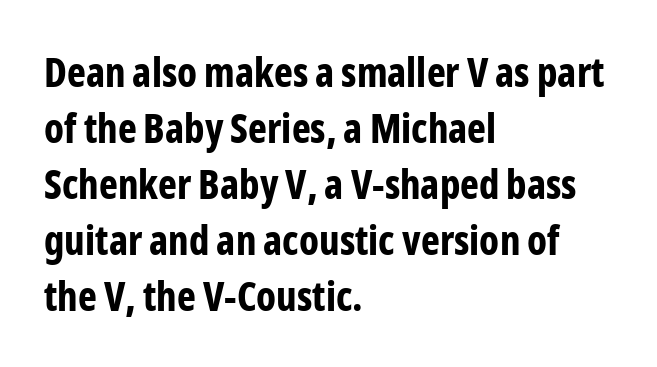
The type sits square on the baseline with zero lean. Pretty heavy lettering here — definitely bold. This rendering employs a face without finishing strokes, i.e., a sans-serif. The space beneath each line is pristine and unruled. You could not count columns in this text — the font is proportionally spaced.
